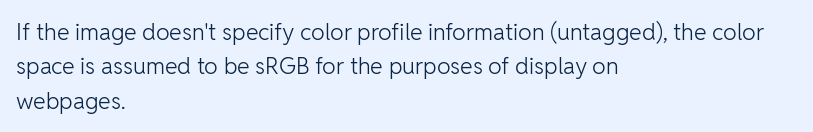
The vertical gap from one line to the next is medium. These lines were composed using upright roman letters. Horizontal alignment here is leftward, the default for most running prose. The gaps between neighbouring characters are ordinary and unremarkable. Weight: regular or lighter.
